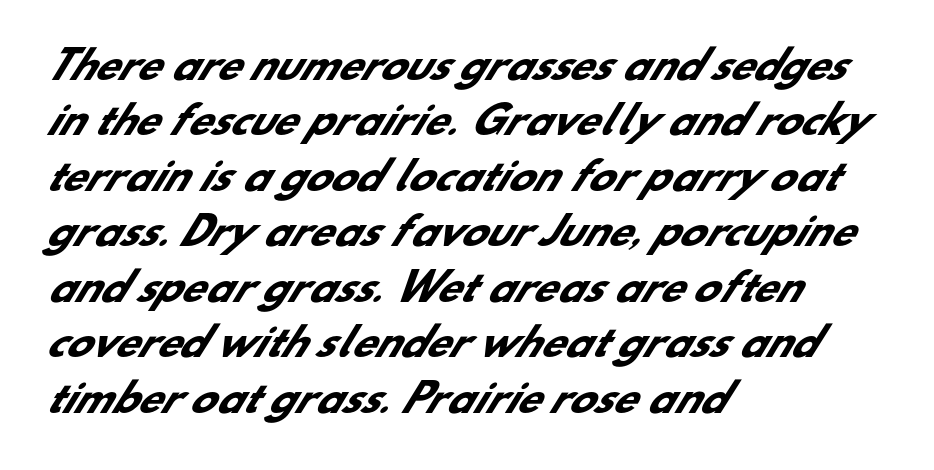
The image shows 38 px heavy sans-serif type; set left-aligned, normal line spacing (1.46x), normal letter spacing, not underlined; low stroke contrast and a small x-height.
